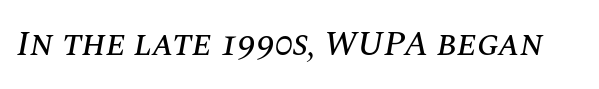
{"italic": "yes", "lean": "right", "slant_degrees": 10, "width": "normal", "stroke_contrast": "medium", "x_height": "large", "monospaced": "no", "underline": "no", "letter_spacing": "normal", "letter_spacing_em": 0.0, "glyph_px": 35}
